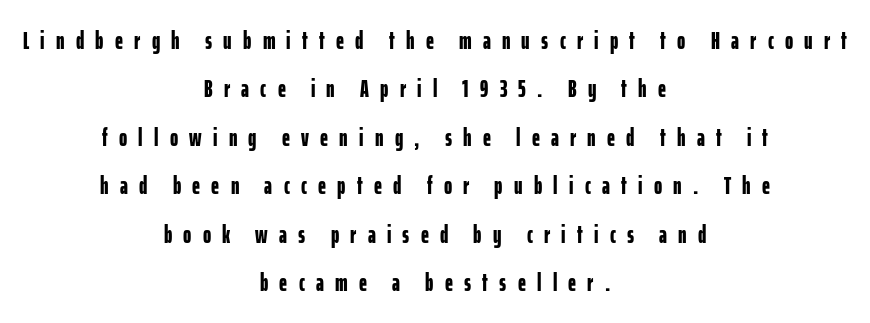
{"italic": "no", "bold": "yes", "underline": "no", "align": "center", "line_spacing": "loose", "line_spacing_ratio": 1.94, "letter_spacing": "wide", "letter_spacing_em": 0.45, "glyph_px": 25}
